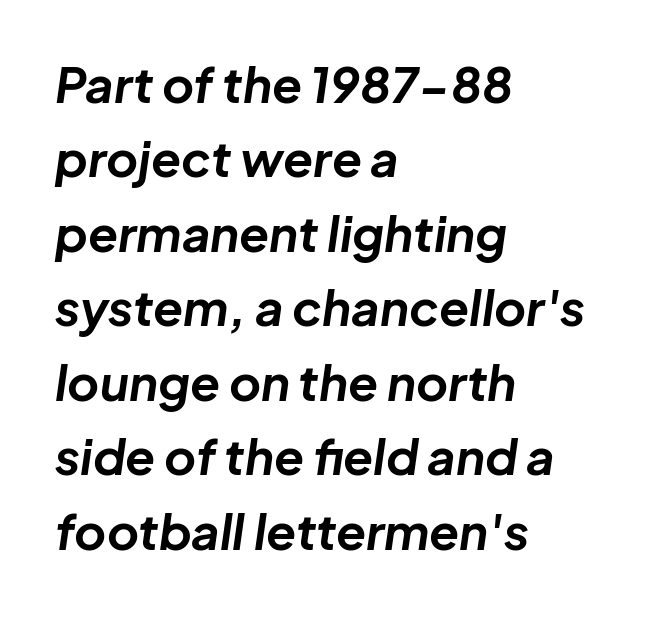
{"italic": "yes", "lean": "right", "slant_degrees": 8, "bold": "yes", "weight": "bold", "width": "normal", "stroke_contrast": "low", "x_height": "medium", "monospaced": "no", "underline": "no", "align": "left", "line_spacing": "normal", "line_spacing_ratio": 1.52, "letter_spacing": "normal", "letter_spacing_em": 0.0, "glyph_px": 49}
